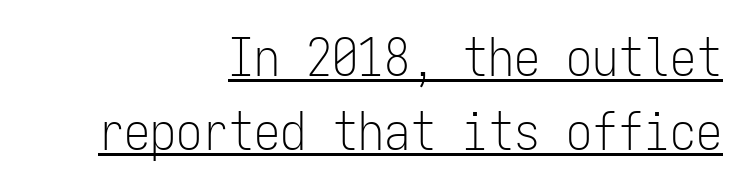
Q: Is the text bold? A: No.
Q: Is the text italic (slanted)? A: No, it is upright.
Q: Is the typeface a serif or a sans-serif typeface? A: Sans-serif.
Q: Is the text underlined? A: Yes.
Q: How is the paragraph aligned? A: Right-aligned.
Q: Is the spacing between letters normal or unusually wide? A: Normal.
Q: Is the spacing between lines tight, normal or loose? A: Normal.
Q: Width (condensed, normal, or wide)? A: Condensed.
Q: Stroke contrast? A: Low.
Q: x-height? A: Medium.
Q: Monospaced? A: Yes.
